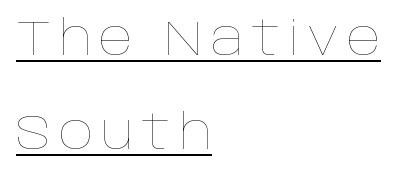
{"italic": "no", "bold": "no", "weight": "thin", "width": "normal", "stroke_contrast": "low", "x_height": "large", "monospaced": "no", "underline": "yes", "align": "left", "line_spacing": "loose", "line_spacing_ratio": 1.96, "glyph_px": 48}
